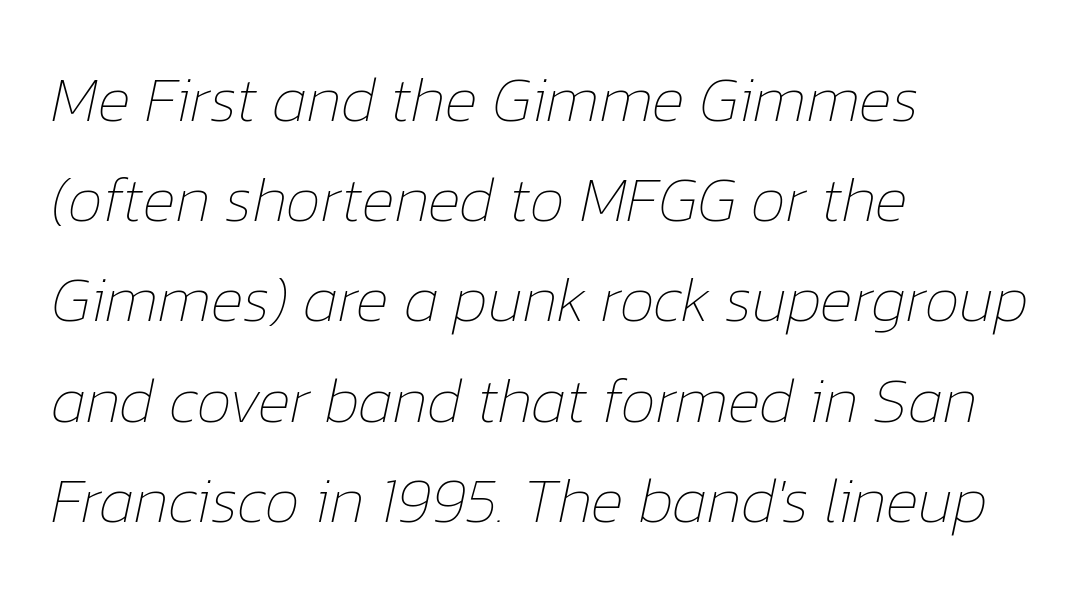
The image shows 63 px thin type, italic (leaning right); set left-aligned, normal line spacing (1.59x), normal letter spacing, not underlined; low stroke contrast and a medium x-height.
